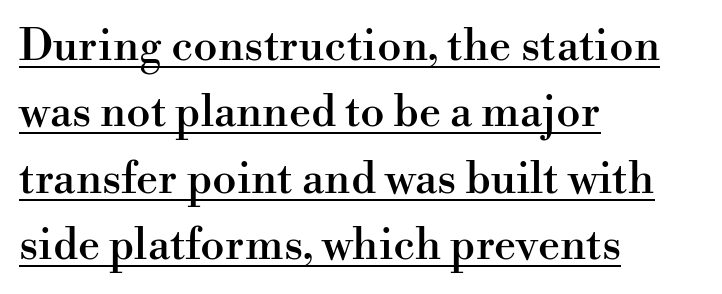
The image shows 44 px serif type, upright; set left-aligned, normal line spacing (1.51x), normal letter spacing, underlined; high stroke contrast and a small x-height.
